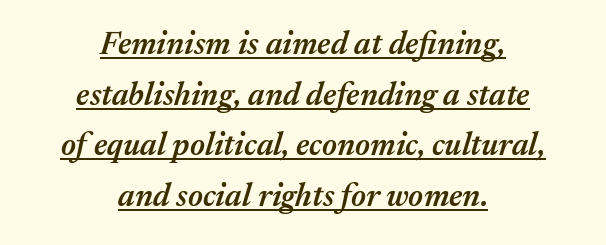
Q: Is the text bold? A: Semi-bold.
Q: Is the text italic (slanted)? A: Yes, it leans right by about 17 degrees.
Q: Is the text underlined? A: Yes.
Q: How is the paragraph aligned? A: Centered.
Q: Is the spacing between letters normal or unusually wide? A: Normal.
Q: Is the spacing between lines tight, normal or loose? A: Normal.
Q: Width (condensed, normal, or wide)? A: Normal.
Q: Stroke contrast? A: Medium.
Q: x-height? A: Medium.
Q: Monospaced? A: No.
